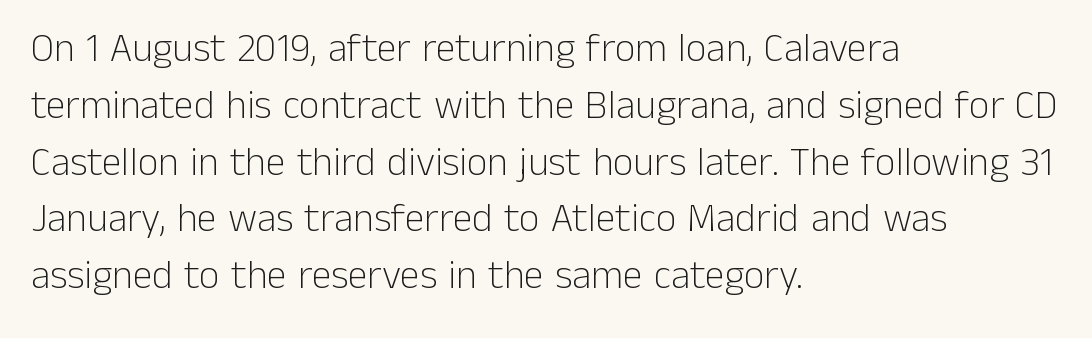
Q: Is the text bold? A: No.
Q: Is the text italic (slanted)? A: No, it is upright.
Q: Is the typeface a serif or a sans-serif typeface? A: Sans-serif.
Q: Is the text underlined? A: No.
Q: How is the paragraph aligned? A: Left-aligned.
Q: Is the spacing between letters normal or unusually wide? A: Normal.
Q: Is the spacing between lines tight, normal or loose? A: Normal.
Q: Width (condensed, normal, or wide)? A: Normal.
Q: Stroke contrast? A: Low.
Q: x-height? A: Medium.
Q: Monospaced? A: No.
